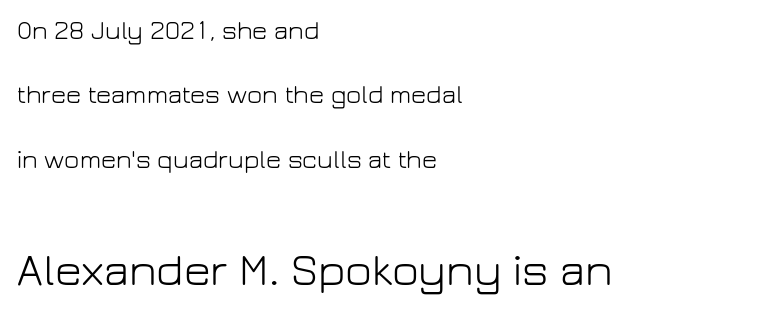
The image shows 46 px light sans-serif type, upright; set left-aligned, loose line spacing (2.48x), normal letter spacing, not underlined; the second (bottom) block is 1.77x larger; low stroke contrast and a medium x-height.
